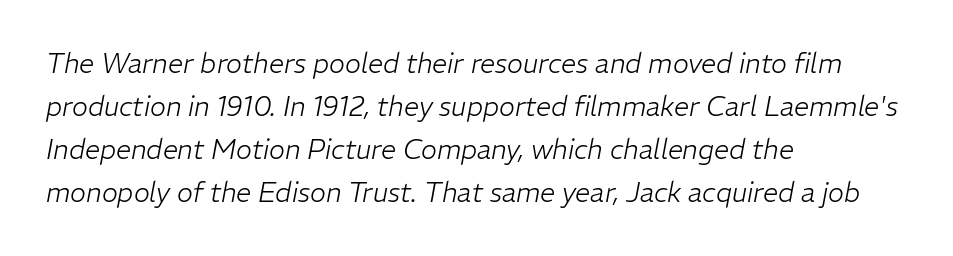
Summary of weight: not heavy and not bold. Every character sits at an angle, as italics do. Words appear dense and cohesive because spacing is normal. How would I describe the line gaps? Plain and ordinary.
